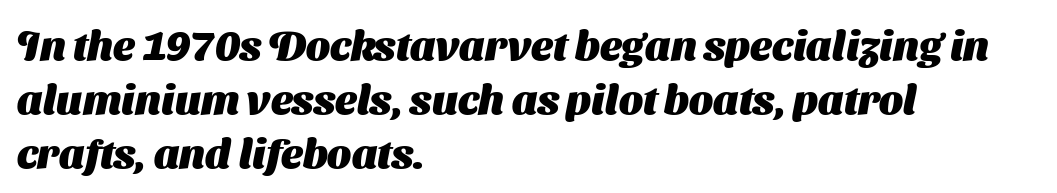
Q: Is the text bold? A: Yes.
Q: Is the typeface a serif or a sans-serif typeface? A: Sans-serif.
Q: Is the text underlined? A: No.
Q: How is the paragraph aligned? A: Left-aligned.
Q: Is the spacing between letters normal or unusually wide? A: Normal.
Q: Is the spacing between lines tight, normal or loose? A: Normal.
Q: Width (condensed, normal, or wide)? A: Normal.
Q: Stroke contrast? A: Medium.
Q: x-height? A: Medium.
Q: Monospaced? A: No.
